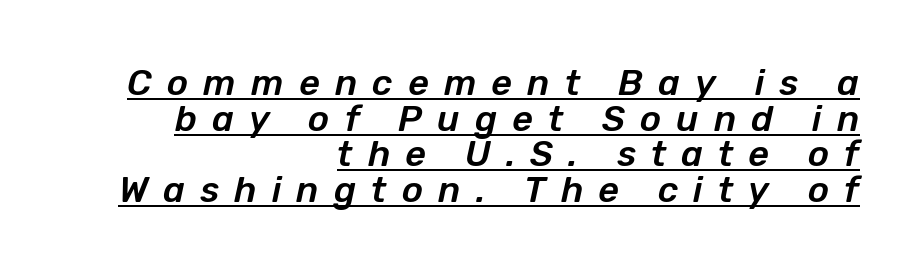
Q: Is the text italic (slanted)? A: Yes, it leans right by about 12 degrees.
Q: Is the text underlined? A: Yes.
Q: How is the paragraph aligned? A: Right-aligned.
Q: Is the spacing between letters normal or unusually wide? A: Unusually wide.
Q: Is the spacing between lines tight, normal or loose? A: Tight.
Q: Width (condensed, normal, or wide)? A: Normal.
Q: Stroke contrast? A: Low.
Q: x-height? A: Medium.
Q: Monospaced? A: No.
